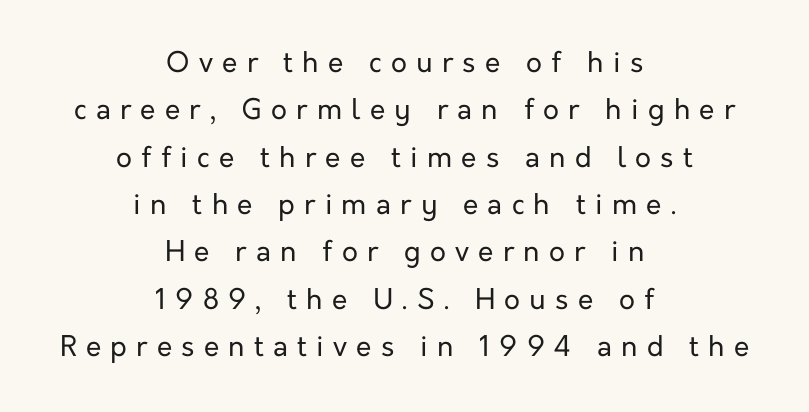
The image shows 28 px regular-weight sans-serif type, upright; set centered, normal line spacing (1.69x), unusually wide letter spacing (+0.33 em), not underlined; low stroke contrast and a medium x-height.
